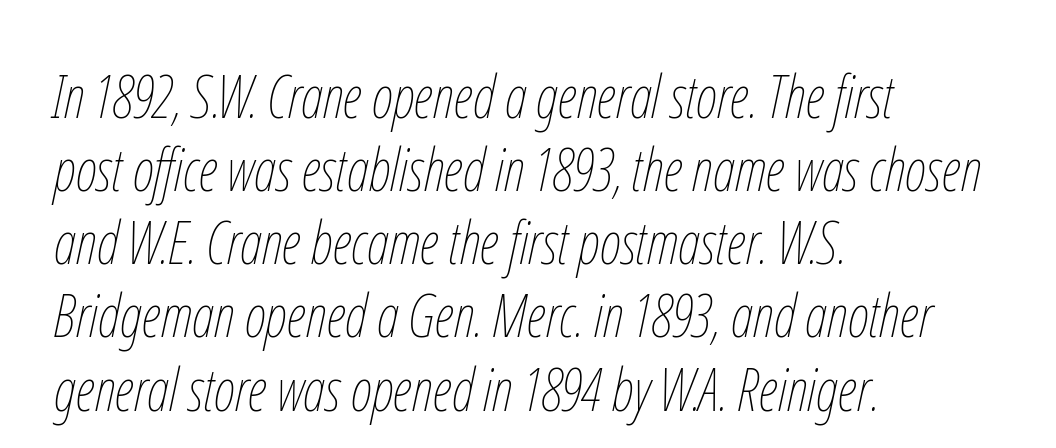
Q: Is the text bold? A: No.
Q: Is the text italic (slanted)? A: Yes, it leans right by about 12 degrees.
Q: Is the text underlined? A: No.
Q: How is the paragraph aligned? A: Left-aligned.
Q: Is the spacing between letters normal or unusually wide? A: Normal.
Q: Width (condensed, normal, or wide)? A: Condensed.
Q: Stroke contrast? A: Low.
Q: x-height? A: Medium.
Q: Monospaced? A: No.
